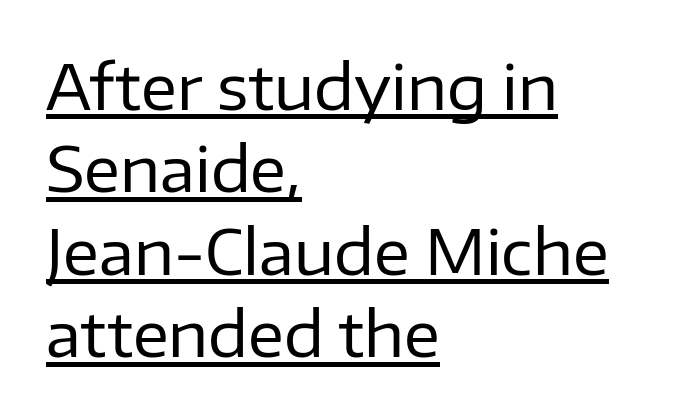
Left-aligned paragraph, ragged on the right. The lettering is marked with a stroke running underneath it. Posture: straight, roman, zero tilt. Character widths vary here, with narrow letters taking less room than wide ones.
